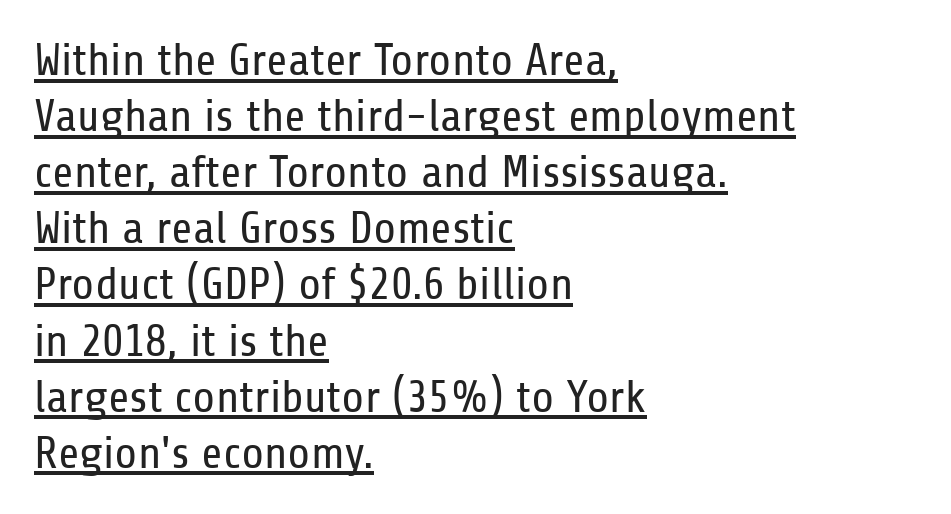
The image shows 46 px regular-weight, condensed sans-serif type, upright; set left-aligned, line spacing 1.22x, normal letter spacing, underlined; low stroke contrast and a medium x-height.
